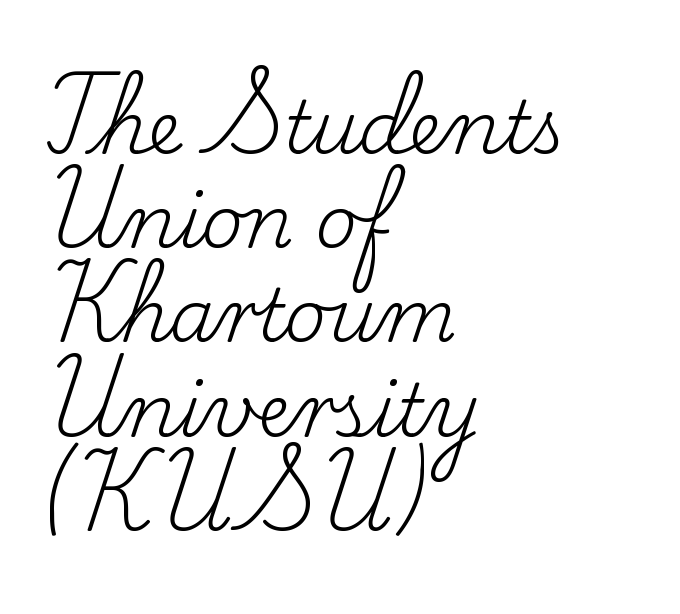
The image shows 73 px regular-weight serif type; set left-aligned, normal line spacing (1.29x), normal letter spacing, not underlined; low stroke contrast and a small x-height.
